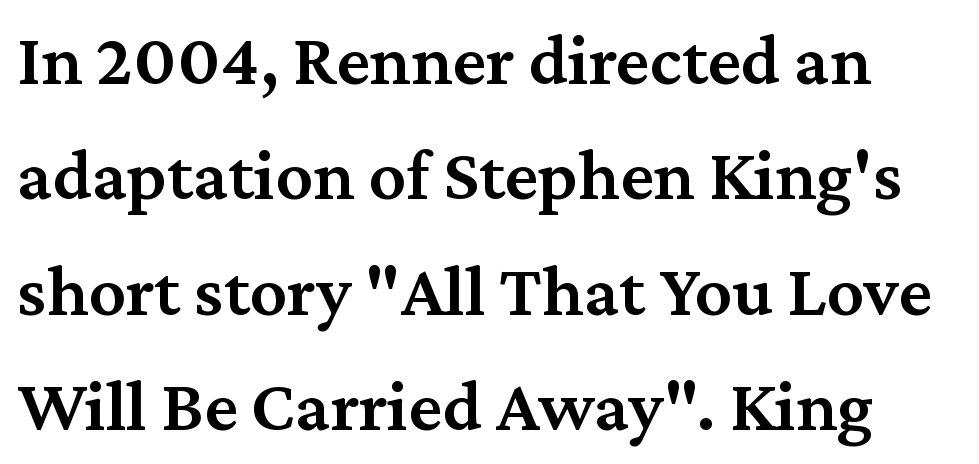
Q: Is the text bold? A: Semi-bold.
Q: Is the text italic (slanted)? A: No, it is upright.
Q: Is the typeface a serif or a sans-serif typeface? A: Serif.
Q: Is the text underlined? A: No.
Q: Is the spacing between letters normal or unusually wide? A: Normal.
Q: Is the spacing between lines tight, normal or loose? A: Normal.
Q: Width (condensed, normal, or wide)? A: Normal.
Q: Stroke contrast? A: Medium.
Q: x-height? A: Medium.
Q: Monospaced? A: No.
